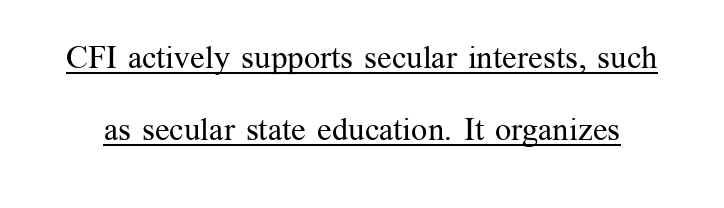
{"serif": "yes", "italic": "no", "bold": "no", "weight": "regular", "width": "normal", "stroke_contrast": "medium", "x_height": "medium", "monospaced": "no", "underline": "yes", "line_spacing": "loose", "line_spacing_ratio": 2.26, "letter_spacing": "normal", "letter_spacing_em": 0.0, "glyph_px": 32}
